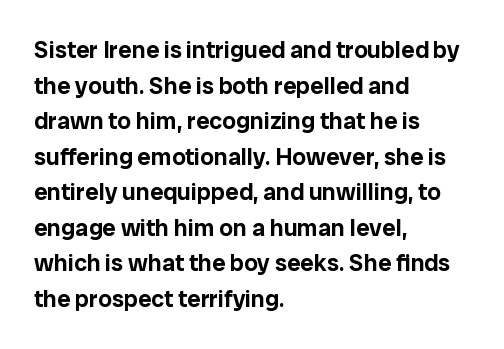
Q: Is the text italic (slanted)? A: No, it is upright.
Q: Is the text underlined? A: No.
Q: How is the paragraph aligned? A: Left-aligned.
Q: Is the spacing between letters normal or unusually wide? A: Normal.
Q: Is the spacing between lines tight, normal or loose? A: Normal.
